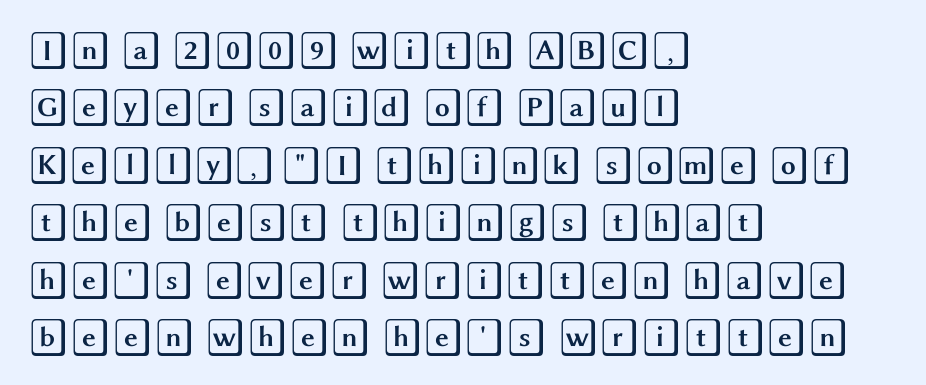
Q: Is the text italic (slanted)? A: No, it is upright.
Q: Is the text underlined? A: No.
Q: How is the paragraph aligned? A: Left-aligned.
Q: Is the spacing between letters normal or unusually wide? A: Normal.
Q: Is the spacing between lines tight, normal or loose? A: Normal.
Q: Width (condensed, normal, or wide)? A: Wide.
Q: x-height? A: Large.
